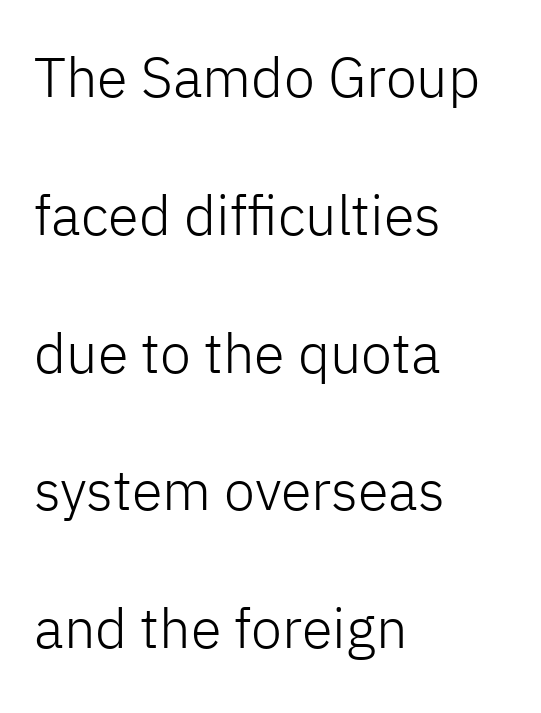
Q: Is the text bold? A: No.
Q: Is the text italic (slanted)? A: No, it is upright.
Q: Is the typeface a serif or a sans-serif typeface? A: Sans-serif.
Q: Is the text underlined? A: No.
Q: How is the paragraph aligned? A: Left-aligned.
Q: Is the spacing between letters normal or unusually wide? A: Normal.
Q: Is the spacing between lines tight, normal or loose? A: Loose.
Q: Width (condensed, normal, or wide)? A: Normal.
Q: Stroke contrast? A: Low.
Q: x-height? A: Medium.
Q: Monospaced? A: No.
